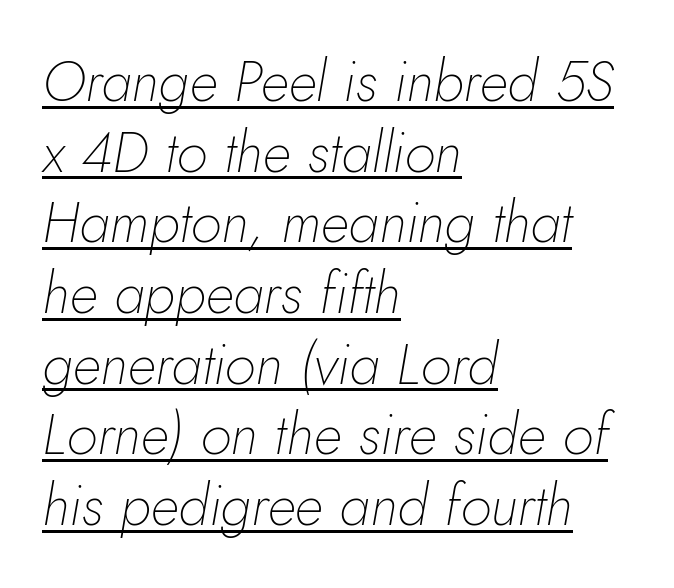
{"italic": "yes", "lean": "right", "slant_degrees": 10, "bold": "no", "weight": "thin", "width": "normal", "stroke_contrast": "low", "x_height": "small", "monospaced": "no", "underline": "yes", "align": "left", "line_spacing_ratio": 1.24, "letter_spacing": "normal", "letter_spacing_em": 0.0, "glyph_px": 57}
